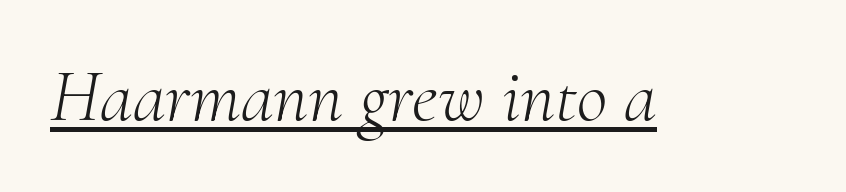
The words here are underlined. The letterforms sit shoulder to shoulder at normal distance. The rendering applies a slant to the glyphs. Examine the stroke ends and you'll spot serifs. The strokes carry an ordinary text weight at most.
